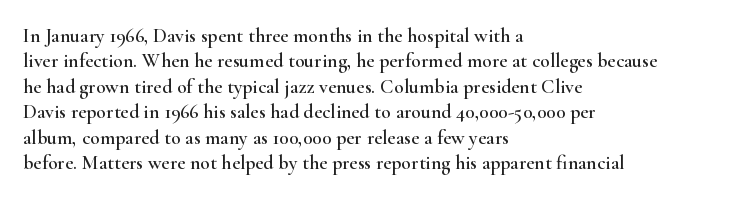
Q: Is the text italic (slanted)? A: No, it is upright.
Q: Is the text underlined? A: No.
Q: How is the paragraph aligned? A: Left-aligned.
Q: Is the spacing between letters normal or unusually wide? A: Normal.
Q: Is the spacing between lines tight, normal or loose? A: Normal.
